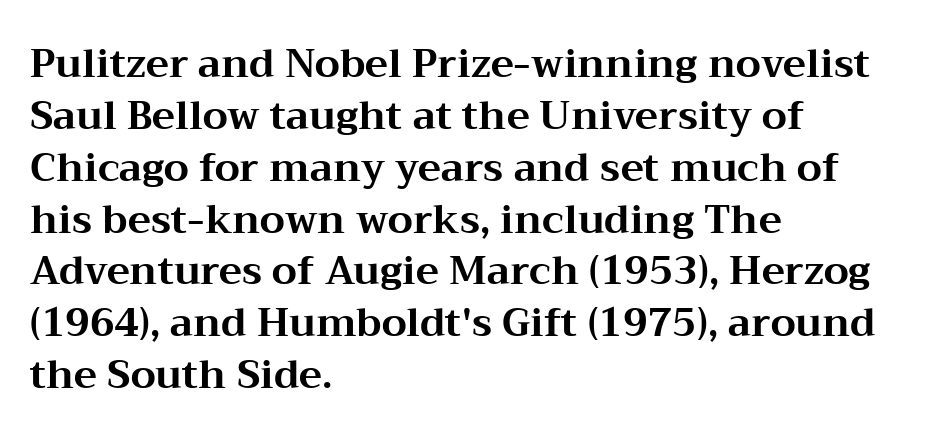
The image shows 39 px bold, wide serif type, upright; set left-aligned, normal line spacing (1.33x), normal letter spacing, not underlined; medium stroke contrast and a medium x-height.
